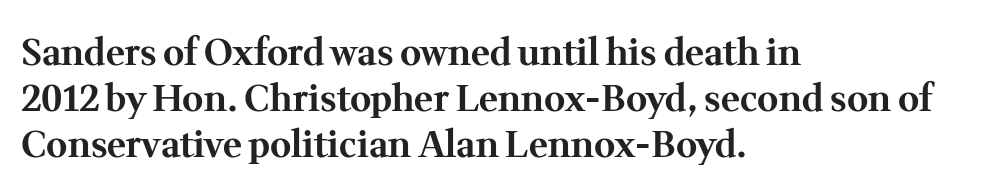
{"serif": "yes", "italic": "no", "bold": "yes", "weight": "bold", "width": "normal", "stroke_contrast": "medium", "x_height": "medium", "monospaced": "no", "underline": "no", "align": "left", "line_spacing": "normal", "line_spacing_ratio": 1.28, "letter_spacing": "normal", "letter_spacing_em": 0.0, "glyph_px": 36}
